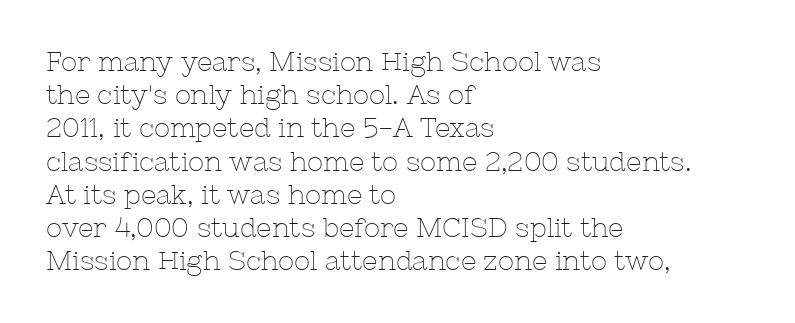
The zone under the glyphs is completely vacant. The passage is arranged the way most books set body copy — flush left. The type sits square on the baseline with zero lean. Weight: in the light-to-regular range. In terms of letterspacing, this is plain default setting.
